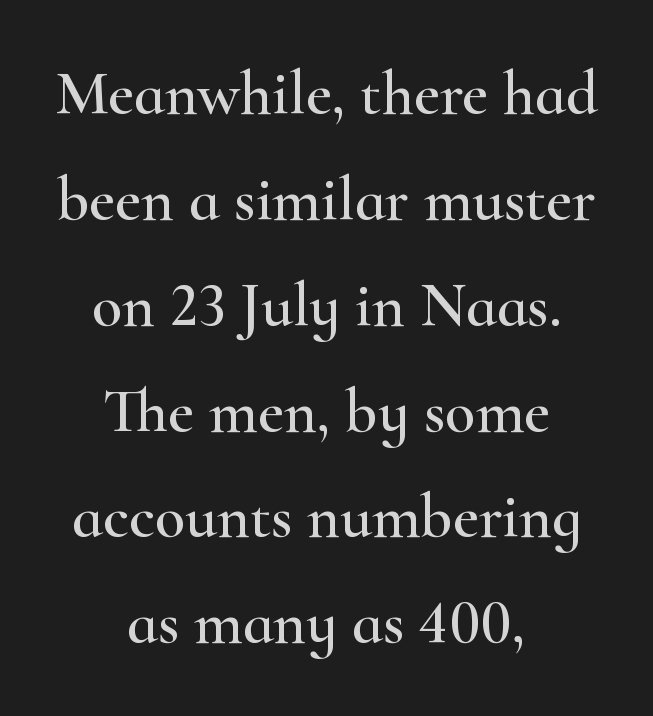
The image shows 63 px wide serif type, upright; set centered, normal line spacing (1.68x), normal letter spacing, not underlined; high stroke contrast and a small x-height.
